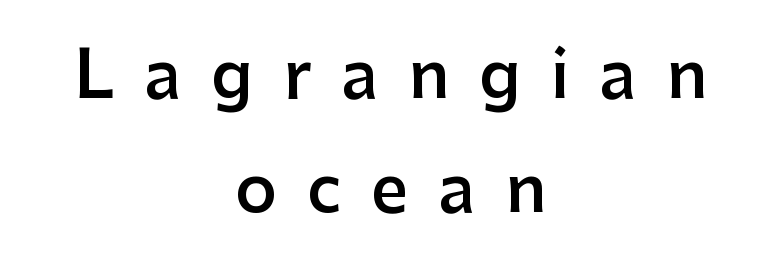
{"serif": "no", "italic": "no", "bold": "semi", "weight": "semibold", "width": "normal", "stroke_contrast": "low", "x_height": "medium", "monospaced": "no", "underline": "no", "align": "center", "line_spacing_ratio": 1.76, "letter_spacing": "wide", "letter_spacing_em": 0.46, "glyph_px": 65}
